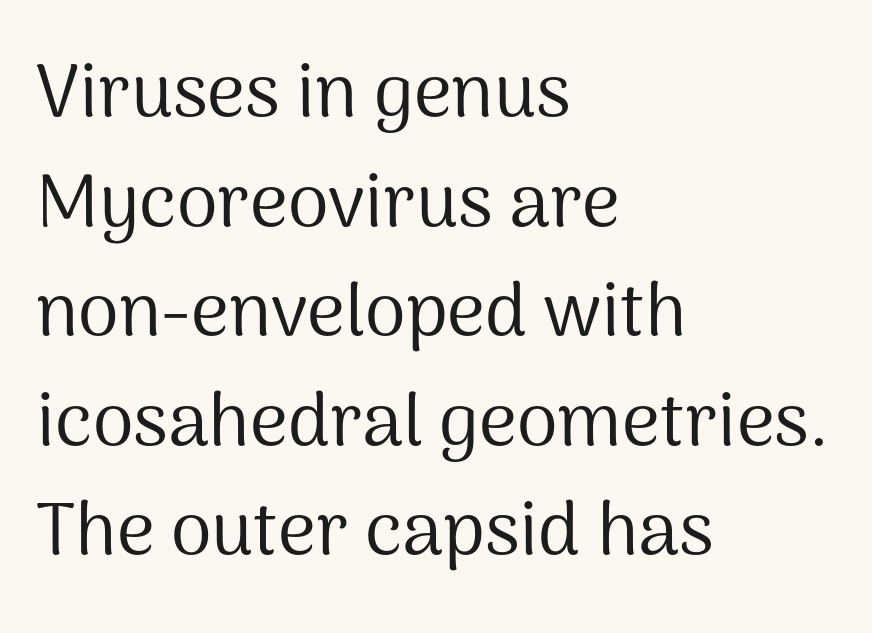
The image shows 74 px regular-weight sans-serif type, upright; set left-aligned, normal line spacing (1.48x), normal letter spacing, not underlined; medium stroke contrast and a medium x-height.
